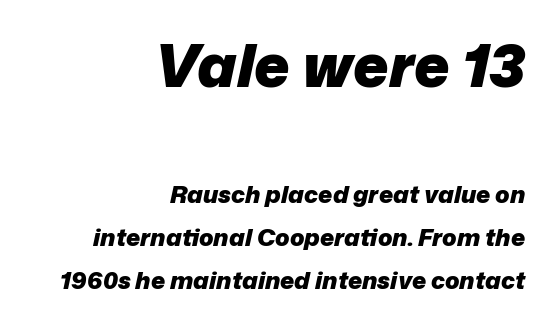
The more generous point size was reserved for the upper chunk. Character widths vary here, with narrow letters taking less room than wide ones. Every row of glyphs terminates at an identical x-position on the right. Would a proofreader flag this as italicized? Yes. Here the glyphs are tracked normally, forming tight word shapes.
